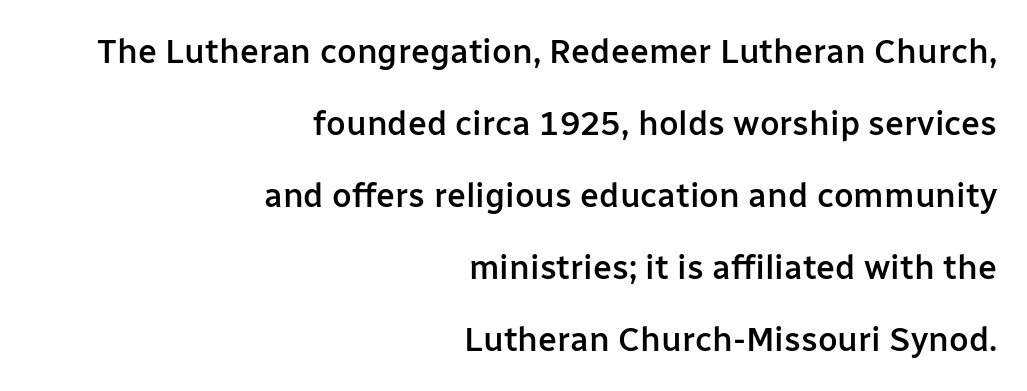
How are the letters spaced? Ordinarily, with no added tracking. The rendering uses natural spacing where letterforms have individual widths. A typesetter would call this leading open, well beyond the default. Does the type have serifs? No, each stem ends abruptly.
